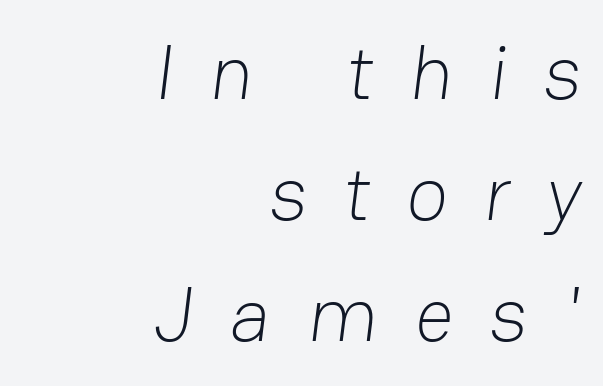
The image shows 77 px light sans-serif type; set right-aligned, normal line spacing (1.57x), unusually wide letter spacing (+0.47 em), not underlined; low stroke contrast and a medium x-height.
